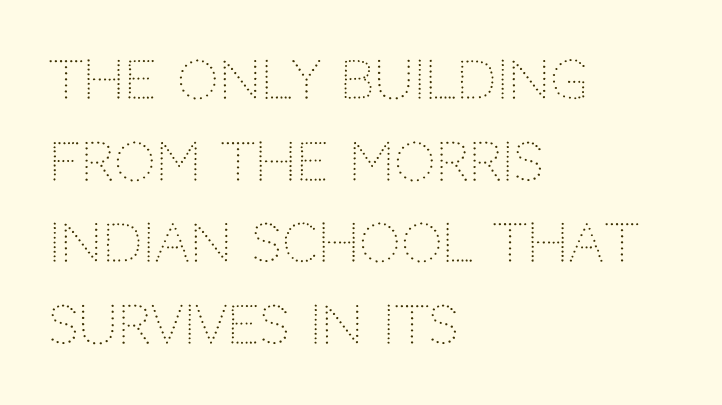
Q: Is the text bold? A: No.
Q: Is the text italic (slanted)? A: No, it is upright.
Q: Is the typeface a serif or a sans-serif typeface? A: Sans-serif.
Q: Is the text underlined? A: No.
Q: How is the paragraph aligned? A: Left-aligned.
Q: Is the spacing between letters normal or unusually wide? A: Normal.
Q: Is the spacing between lines tight, normal or loose? A: Normal.
Q: Width (condensed, normal, or wide)? A: Normal.
Q: Stroke contrast? A: Low.
Q: x-height? A: Large.
Q: Monospaced? A: No.
